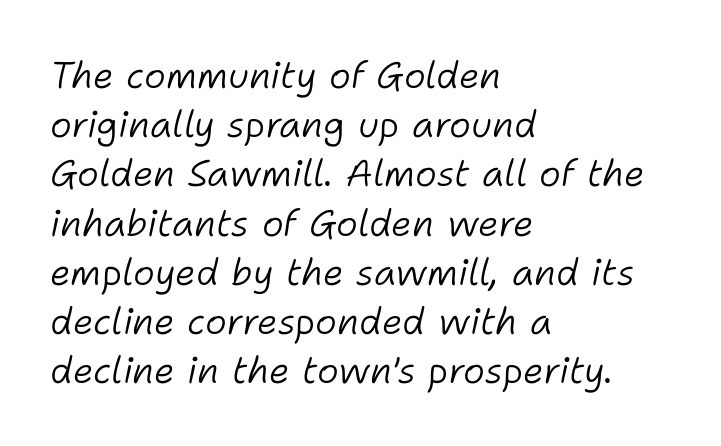
Q: Is the text bold? A: No.
Q: Is the text italic (slanted)? A: Yes, it leans right by about 11 degrees.
Q: Is the text underlined? A: No.
Q: How is the paragraph aligned? A: Left-aligned.
Q: Is the spacing between letters normal or unusually wide? A: Normal.
Q: Is the spacing between lines tight, normal or loose? A: Normal.
Q: Width (condensed, normal, or wide)? A: Normal.
Q: Stroke contrast? A: Low.
Q: x-height? A: Medium.
Q: Monospaced? A: No.
